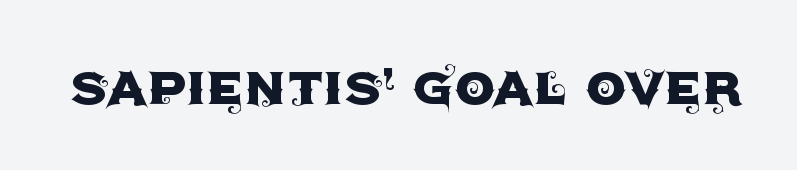
Q: Is the text italic (slanted)? A: No, it is upright.
Q: Is the typeface a serif or a sans-serif typeface? A: Sans-serif.
Q: Is the text underlined? A: No.
Q: Is the spacing between letters normal or unusually wide? A: Normal.
Q: Width (condensed, normal, or wide)? A: Normal.
Q: x-height? A: Large.
Q: Monospaced? A: No.
